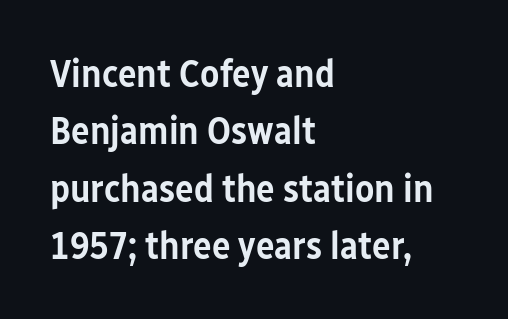
Strokes here are thickened, but only to semibold level. This is the regular roman posture of the typeface. The rendering anchors every line to the left-hand side. No word sits above an underline.
